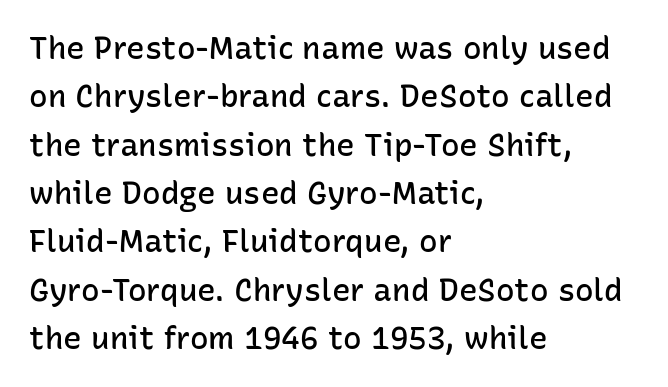
{"serif": "no", "italic": "no", "bold": "semi", "weight": "semibold", "width": "normal", "stroke_contrast": "low", "x_height": "medium", "monospaced": "no", "underline": "no", "align": "left", "line_spacing": "normal", "line_spacing_ratio": 1.56, "letter_spacing": "normal", "letter_spacing_em": 0.0, "glyph_px": 31}
